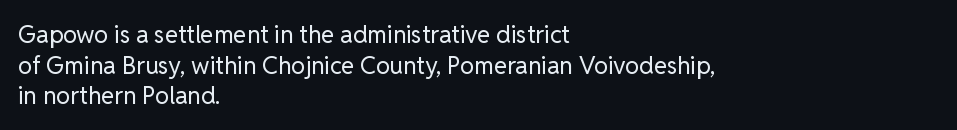
{"italic": "no", "bold": "no", "underline": "no", "align": "left", "line_spacing": "normal", "line_spacing_ratio": 1.28, "letter_spacing": "normal", "letter_spacing_em": 0.0, "glyph_px": 24}
